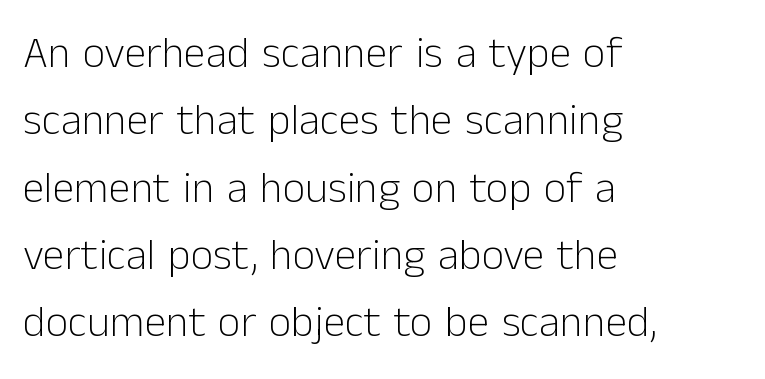
{"serif": "no", "italic": "no", "bold": "no", "weight": "light", "width": "normal", "stroke_contrast": "low", "x_height": "medium", "monospaced": "no", "underline": "no", "align": "left", "line_spacing": "normal", "line_spacing_ratio": 1.53, "letter_spacing": "normal", "letter_spacing_em": 0.0, "glyph_px": 44}
